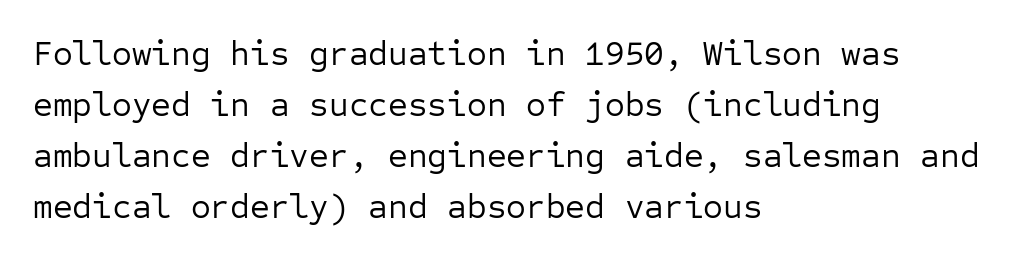
The image shows 34 px regular-weight sans-serif type, upright, monospaced; set left-aligned, normal line spacing (1.5x), normal letter spacing, not underlined; low stroke contrast and a medium x-height.
